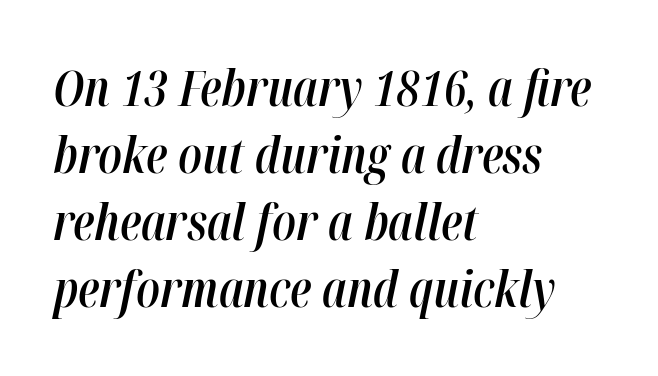
Q: Is the text bold? A: Semi-bold.
Q: Is the text italic (slanted)? A: Yes, it leans right by about 12 degrees.
Q: Is the text underlined? A: No.
Q: How is the paragraph aligned? A: Left-aligned.
Q: Is the spacing between letters normal or unusually wide? A: Normal.
Q: Is the spacing between lines tight, normal or loose? A: Normal.
Q: Width (condensed, normal, or wide)? A: Condensed.
Q: Stroke contrast? A: High.
Q: x-height? A: Medium.
Q: Monospaced? A: No.
